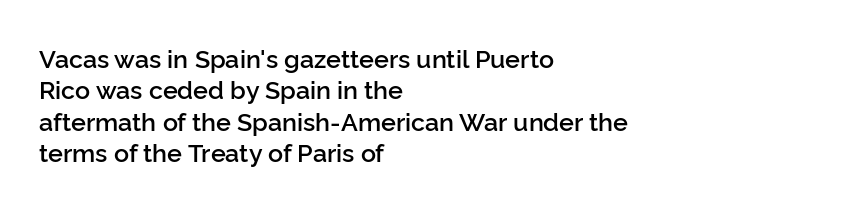
Has an underline been added? It has not. Nobody touched the tracking dial on this one. The rendering uses a semibold face; strokes are thickened but not to full bold. Style check: upright. Normally led — the rows are evenly, conventionally spaced.
